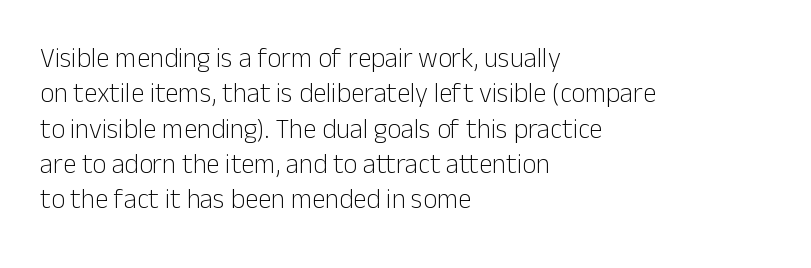
Q: Is the text bold? A: No.
Q: Is the text italic (slanted)? A: No, it is upright.
Q: Is the text underlined? A: No.
Q: How is the paragraph aligned? A: Left-aligned.
Q: Is the spacing between letters normal or unusually wide? A: Normal.
Q: Is the spacing between lines tight, normal or loose? A: Normal.
